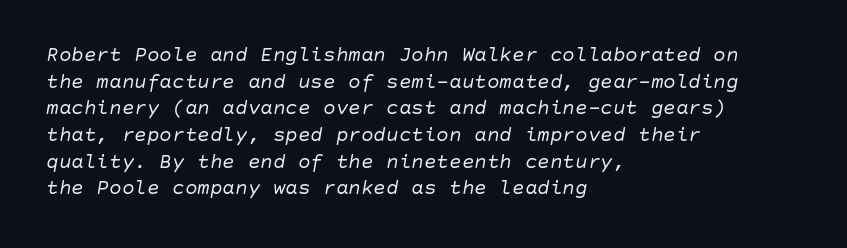
Q: Is the text bold? A: No.
Q: Is the text italic (slanted)? A: Yes, it leans right by about 10 degrees.
Q: Is the text underlined? A: No.
Q: How is the paragraph aligned? A: Left-aligned.
Q: Is the spacing between letters normal or unusually wide? A: Normal.
Q: Is the spacing between lines tight, normal or loose? A: Normal.
